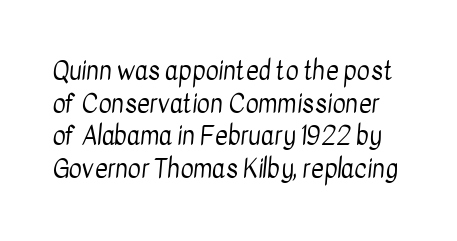
Q: Is the text bold? A: No.
Q: Is the text underlined? A: No.
Q: Is the spacing between letters normal or unusually wide? A: Normal.
Q: Is the spacing between lines tight, normal or loose? A: Normal.
